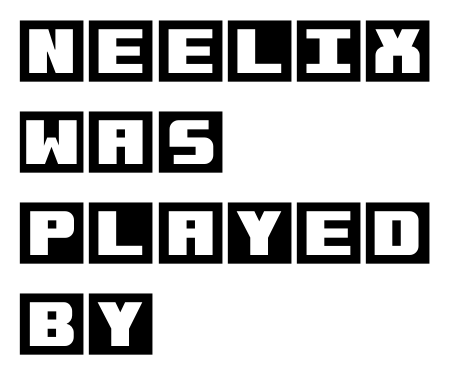
Q: Is the text italic (slanted)? A: No, it is upright.
Q: Is the text underlined? A: No.
Q: How is the paragraph aligned? A: Left-aligned.
Q: Is the spacing between letters normal or unusually wide? A: Normal.
Q: Is the spacing between lines tight, normal or loose? A: Normal.
Q: Width (condensed, normal, or wide)? A: Normal.
Q: x-height? A: Large.
